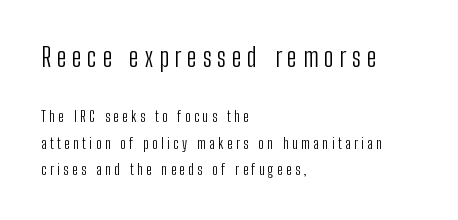
The face used here is rendered with a markedly widened letterfit. The block sitting higher on the canvas is the one with enlarged characters. These lines are set flush left with a ragged right edge. No heavy texture on the line: the type isn't bold.
